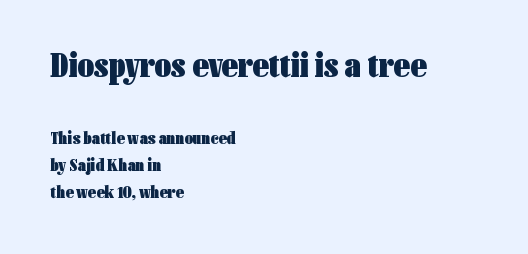
The rendering uses natural spacing where letterforms have individual widths. Weight: bold. Observe the ordinary spacing: letters are neighbours, not strangers. The designer went with a sans here, leaving each stem footless.
